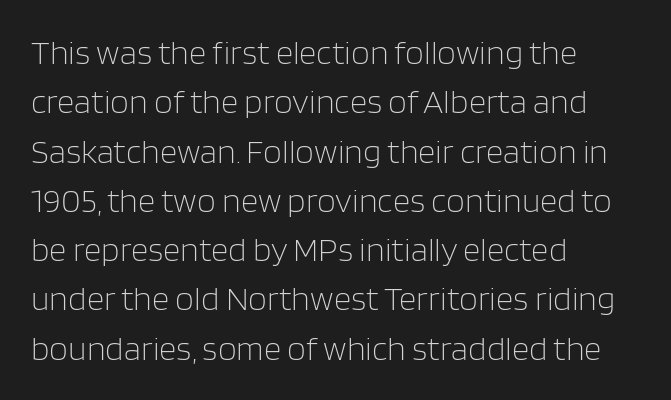
The image shows 34 px light sans-serif type, upright; set left-aligned, normal line spacing (1.45x), normal letter spacing, not underlined; low stroke contrast and a large x-height.
